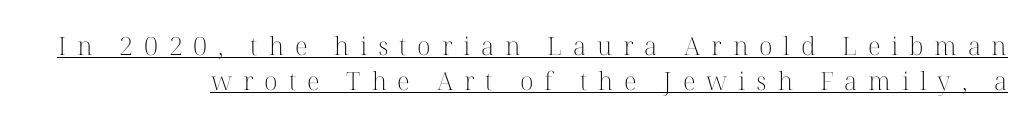
Q: Is the text bold? A: No.
Q: Is the text italic (slanted)? A: No, it is upright.
Q: Is the text underlined? A: Yes.
Q: Is the spacing between letters normal or unusually wide? A: Unusually wide.
Q: Is the spacing between lines tight, normal or loose? A: Normal.
